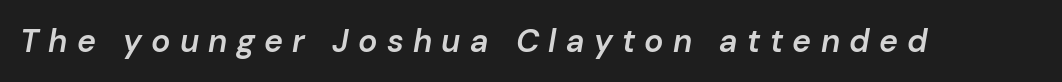
Q: Is the text bold? A: Semi-bold.
Q: Is the text italic (slanted)? A: Yes, it leans right by about 10 degrees.
Q: Is the text underlined? A: No.
Q: Is the spacing between letters normal or unusually wide? A: Unusually wide.
Q: Width (condensed, normal, or wide)? A: Normal.
Q: Stroke contrast? A: Low.
Q: x-height? A: Medium.
Q: Monospaced? A: No.
